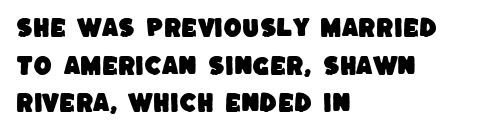
Q: Is the text underlined? A: No.
Q: How is the paragraph aligned? A: Left-aligned.
Q: Is the spacing between letters normal or unusually wide? A: Normal.
